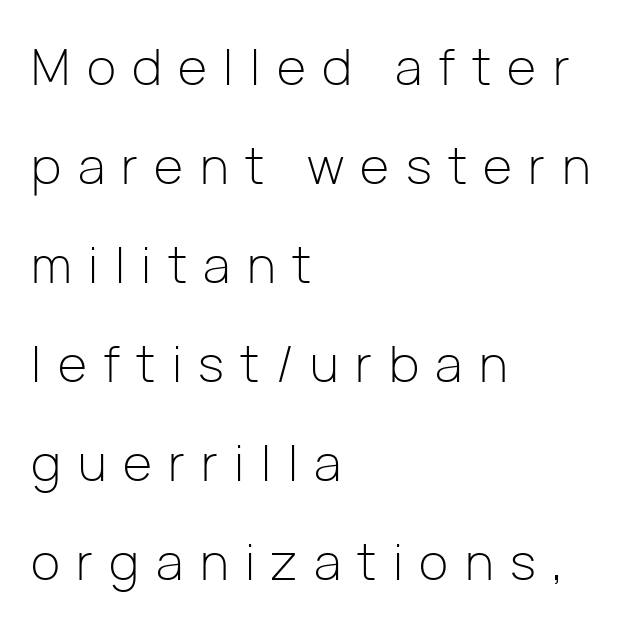
Descender tails drop into unmarked territory. No extra ink here — the face is not bold. Nothing sits at the stroke ends, so this counts as sans-serif. Line starts are locked; line ends wander. The typography opts for an upright posture over an oblique one. Whoever set this chose breathing room over compactness in the vertical rhythm.
